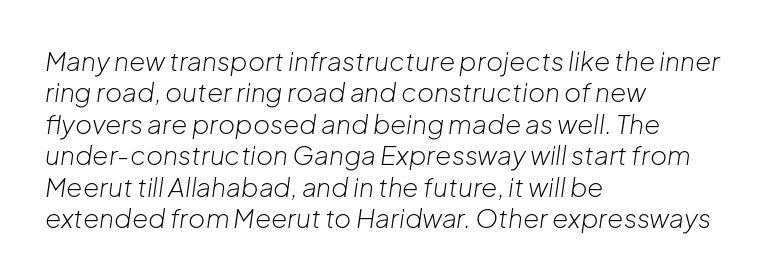
The image shows 26 px text type, italic (leaning right); set left-aligned, line spacing 1.21x, normal letter spacing, not underlined.
